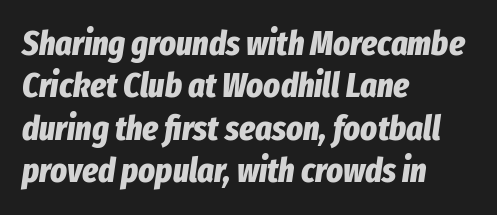
{"italic": "yes", "lean": "right", "slant_degrees": 8, "bold": "yes", "weight": "bold", "width": "condensed", "stroke_contrast": "low", "x_height": "medium", "monospaced": "no", "underline": "no", "align": "left", "line_spacing_ratio": 1.21, "letter_spacing": "normal", "letter_spacing_em": 0.0, "glyph_px": 35}
